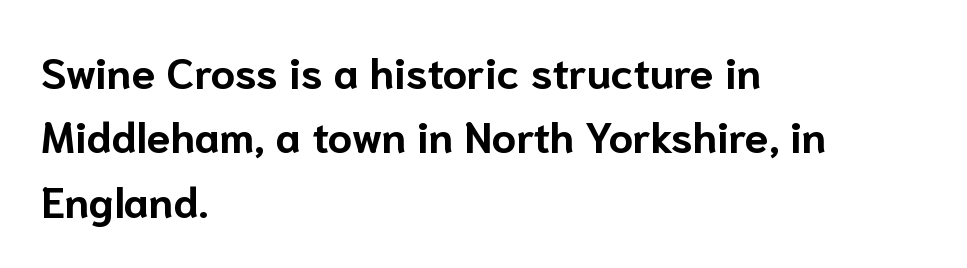
Note: no serifs on the glyphs. Rows of type keep a routine distance in the vertical direction. Every stem runs plumb, perpendicular to the baseline. The sample has been set heavy, in full bold. Underlining? Definitely not there. Here the designer chose a conventional face with non-uniform glyph widths.
